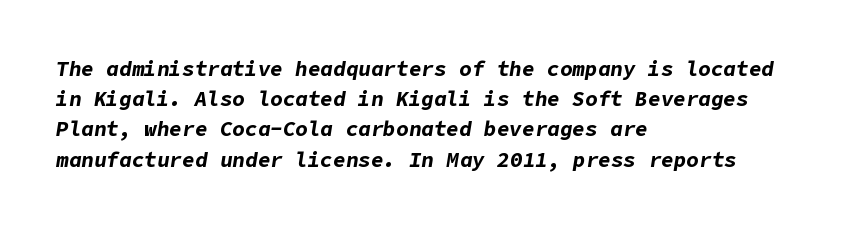
Q: Is the text bold? A: Yes.
Q: Is the text italic (slanted)? A: Yes, it leans right by about 9 degrees.
Q: Is the text underlined? A: No.
Q: How is the paragraph aligned? A: Left-aligned.
Q: Is the spacing between letters normal or unusually wide? A: Normal.
Q: Is the spacing between lines tight, normal or loose? A: Normal.
